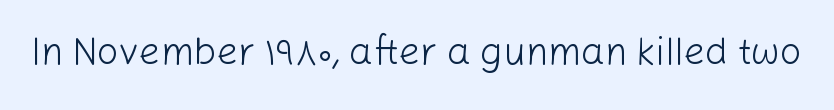
The image shows 38 px light sans-serif type, upright; set normal letter spacing, not underlined; low stroke contrast and a medium x-height.
